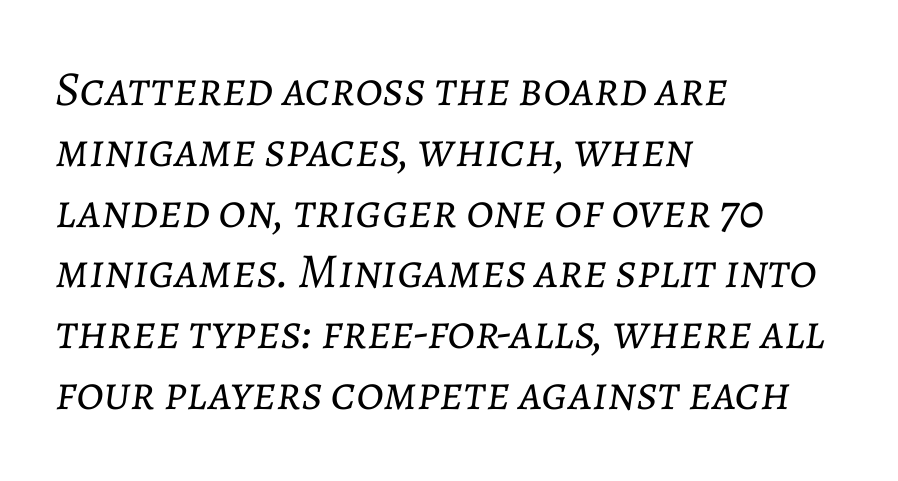
{"italic": "yes", "lean": "right", "slant_degrees": 7, "bold": "no", "weight": "light", "width": "normal", "stroke_contrast": "low", "x_height": "medium", "monospaced": "no", "underline": "no", "align": "left", "line_spacing_ratio": 1.24, "letter_spacing": "normal", "letter_spacing_em": 0.0, "glyph_px": 49}
